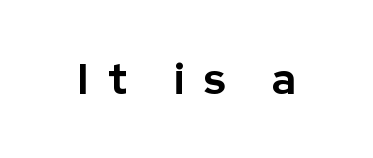
The image shows 43 px bold sans-serif type, upright; set unusually wide letter spacing (+0.45 em), not underlined; low stroke contrast and a medium x-height.
